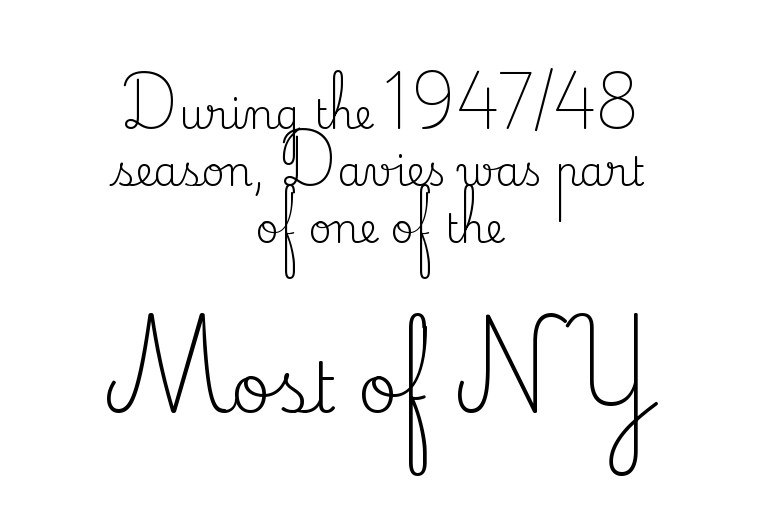
{"serif": "yes", "italic": "no", "bold": "no", "weight": "regular", "width": "normal", "stroke_contrast": "medium", "x_height": "small", "monospaced": "no", "underline": "no", "align": "center", "line_spacing": "normal", "line_spacing_ratio": 1.42, "letter_spacing": "normal", "letter_spacing_em": 0.0, "larger_block": "second", "size_ratio": 1.75, "glyph_px": 70}
